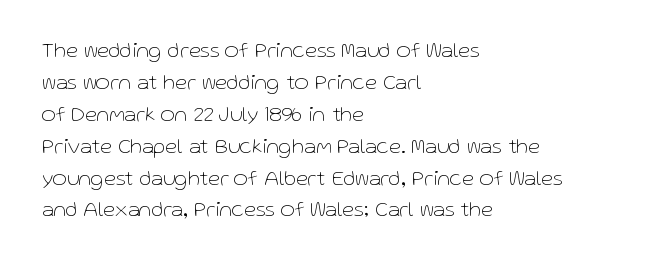
Q: Is the text bold? A: No.
Q: Is the text italic (slanted)? A: No, it is upright.
Q: Is the text underlined? A: No.
Q: How is the paragraph aligned? A: Left-aligned.
Q: Is the spacing between letters normal or unusually wide? A: Normal.
Q: Is the spacing between lines tight, normal or loose? A: Normal.
